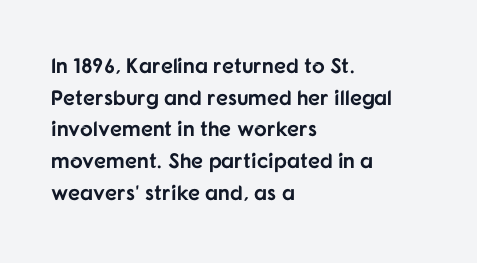
The image shows 21 px bold type, upright; set left-aligned, normal line spacing (1.51x), normal letter spacing, not underlined.
